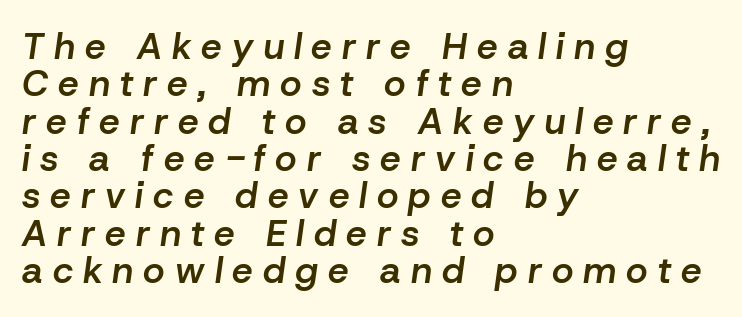
{"italic": "yes", "lean": "right", "slant_degrees": 8, "bold": "semi", "weight": "semibold", "width": "normal", "stroke_contrast": "low", "x_height": "medium", "monospaced": "no", "underline": "no", "align": "left", "line_spacing": "tight", "line_spacing_ratio": 1.01, "letter_spacing": "wide", "letter_spacing_em": 0.27, "glyph_px": 37}
